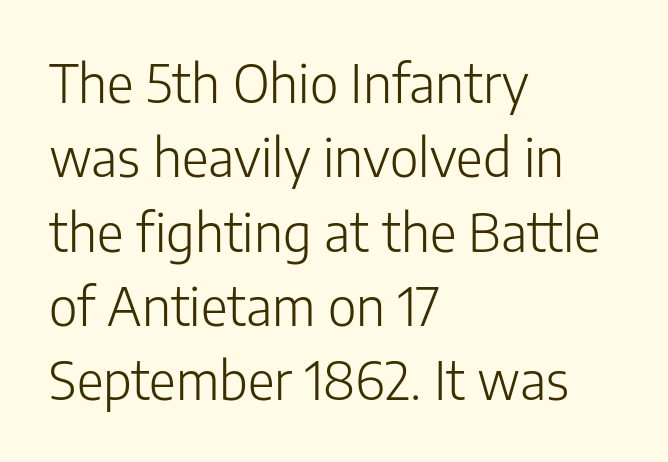
The image shows 52 px light sans-serif type, upright; set left-aligned, normal line spacing (1.43x), normal letter spacing, not underlined; low stroke contrast and a medium x-height.
